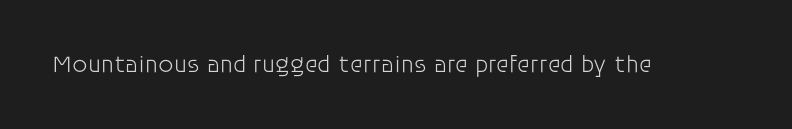
Only glyphs here, with clear space below each row. Notice how the stems are strictly vertical — no italics here. Between one letter and the next there's only the usual sliver of space. Is this a heavy cut? Hardly; it is regular or lighter.
